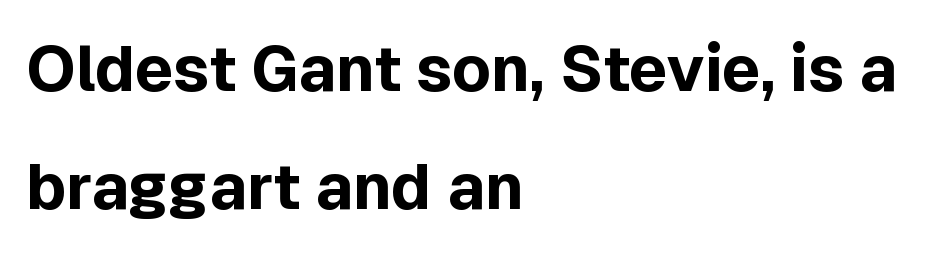
The string is rendered with underlining switched off. Proportional: the letters do not fall into vertical columns. The font family rendered here belongs to the sans-serif group. Ordinary non-slanted type is in use. Horizontally, the lines are justified to the leading edge only. Notice how thick the strokes are: this is what a full bold looks like.
